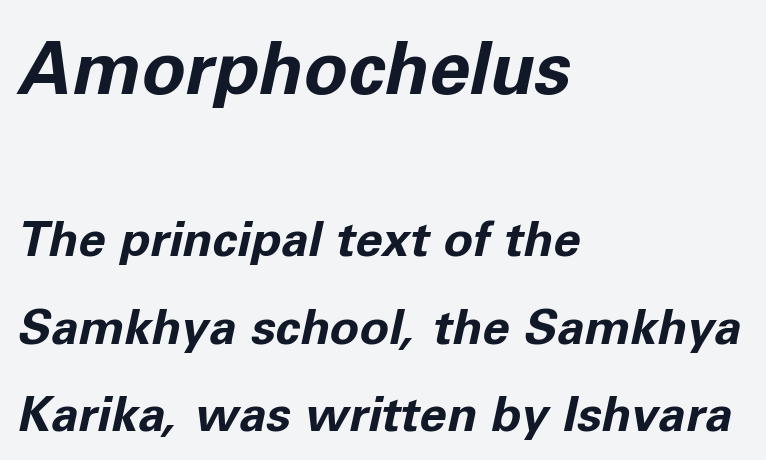
Q: Is the text bold? A: Yes.
Q: Is the text italic (slanted)? A: Yes, it leans right by about 11 degrees.
Q: Is the text underlined? A: No.
Q: How is the paragraph aligned? A: Left-aligned.
Q: Is the spacing between letters normal or unusually wide? A: Normal.
Q: Which block of text is set in a larger size, the first (top) or the second (bottom)? A: The first (top) one.
Q: Width (condensed, normal, or wide)? A: Normal.
Q: Stroke contrast? A: Low.
Q: x-height? A: Medium.
Q: Monospaced? A: No.
